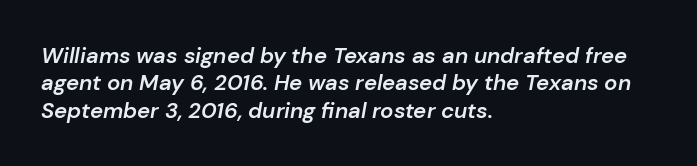
The glyphs look as if they've been sheared to an angle. Underlining? Definitely not there. These lines carry some extra weight — a demibold, not a full bold. Standard letterfit; no display-style spreading of the glyphs. This rendering uses left alignment, leaving the right contour irregular. The passage shown stacks its lines at a standard gap.
